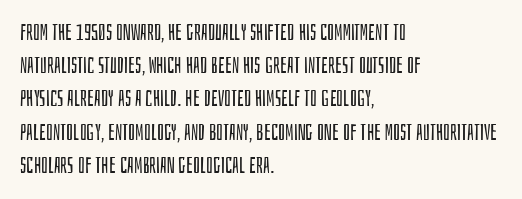
Tall strokes in this sample are plumb rather than angled. Weight: regular or lighter. Tracking value appears to be zero — textbook default spacing. The passage shown stacks its lines at a standard gap. The lines in this sample share a left origin and differ only in where they stop. Anything drawn beneath the words? Only blank space.
